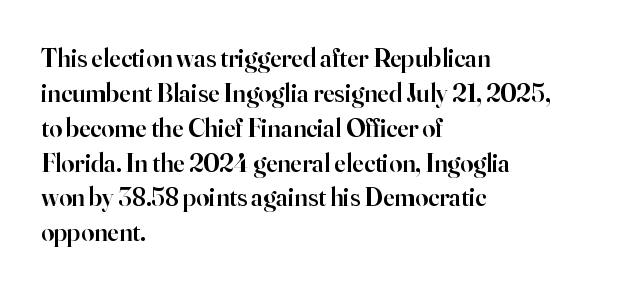
Q: Is the text bold? A: Semi-bold.
Q: Is the text italic (slanted)? A: No, it is upright.
Q: Is the text underlined? A: No.
Q: How is the paragraph aligned? A: Left-aligned.
Q: Is the spacing between letters normal or unusually wide? A: Normal.
Q: Is the spacing between lines tight, normal or loose? A: Normal.
